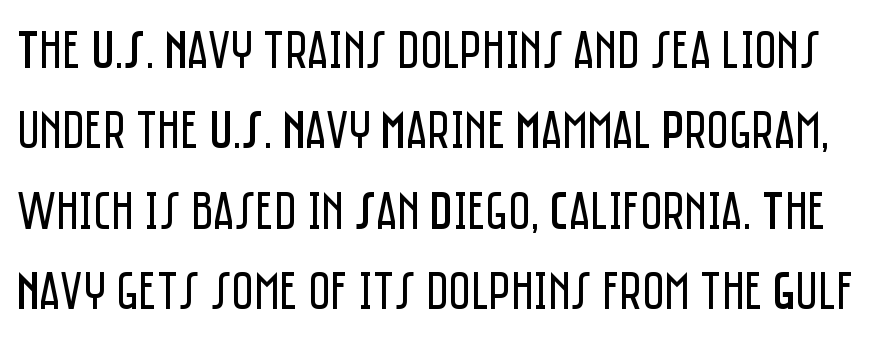
The image shows 54 px regular-weight, condensed sans-serif type, upright; set normal line spacing (1.49x), normal letter spacing, not underlined; low stroke contrast and a large x-height.
